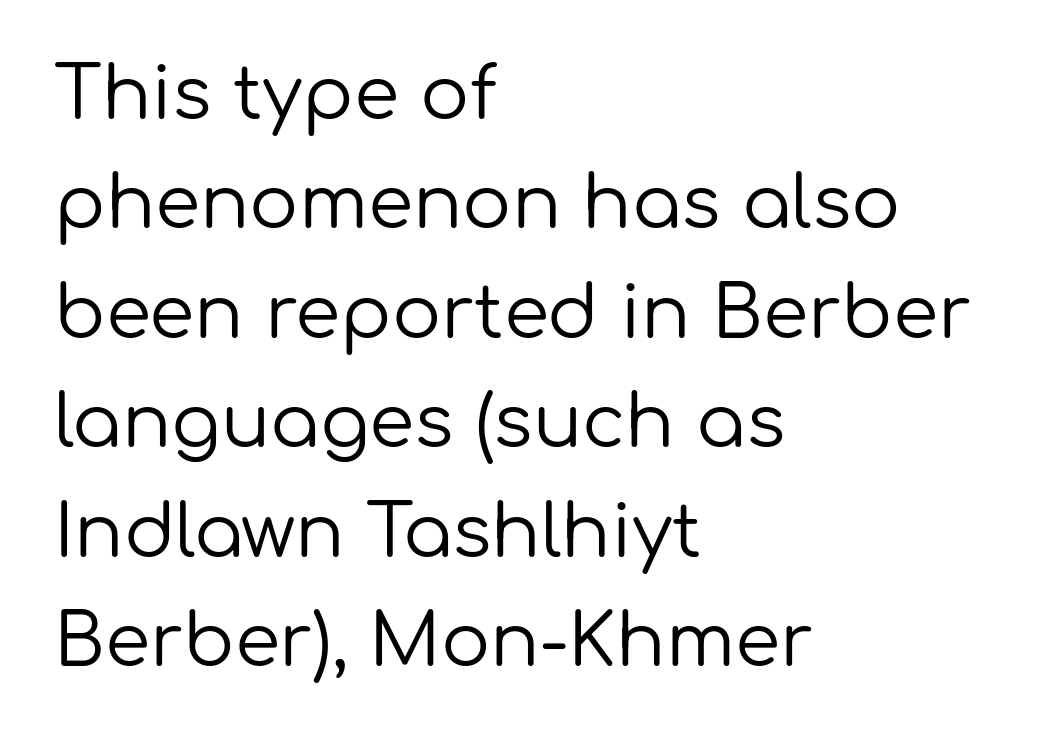
The image shows 73 px regular-weight sans-serif type, upright; set left-aligned, normal line spacing (1.5x), normal letter spacing, not underlined; low stroke contrast and a medium x-height.
